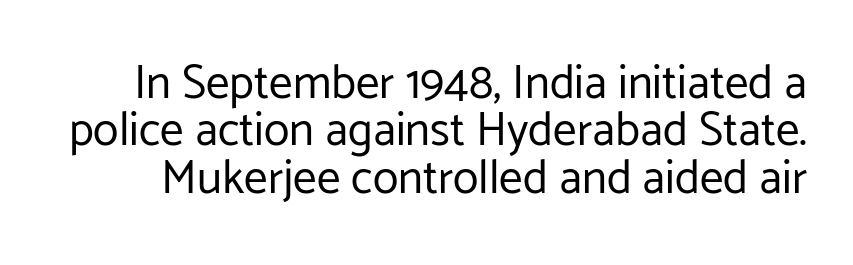
{"serif": "no", "italic": "no", "bold": "no", "weight": "regular", "width": "normal", "stroke_contrast": "low", "x_height": "medium", "monospaced": "no", "underline": "no", "line_spacing": "tight", "line_spacing_ratio": 1.01, "letter_spacing": "normal", "letter_spacing_em": 0.0, "glyph_px": 47}
